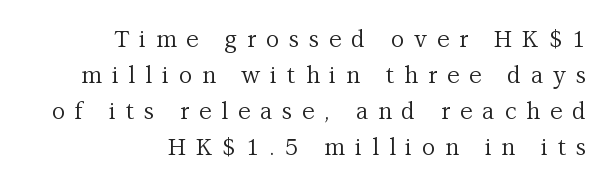
{"italic": "no", "bold": "no", "underline": "no", "align": "right", "line_spacing": "normal", "line_spacing_ratio": 1.56, "letter_spacing": "wide", "letter_spacing_em": 0.43, "glyph_px": 23}
